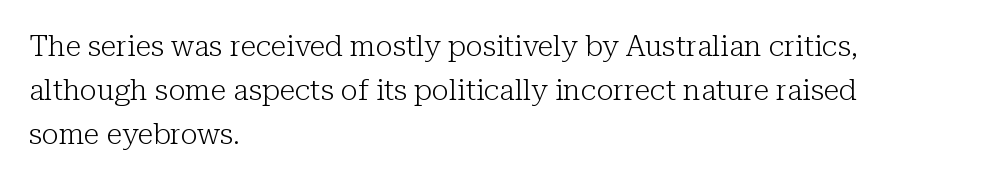
{"serif": "yes", "italic": "no", "bold": "no", "weight": "light", "width": "normal", "stroke_contrast": "low", "x_height": "medium", "monospaced": "no", "underline": "no", "align": "left", "line_spacing": "normal", "line_spacing_ratio": 1.52, "letter_spacing": "normal", "letter_spacing_em": 0.0, "glyph_px": 29}
